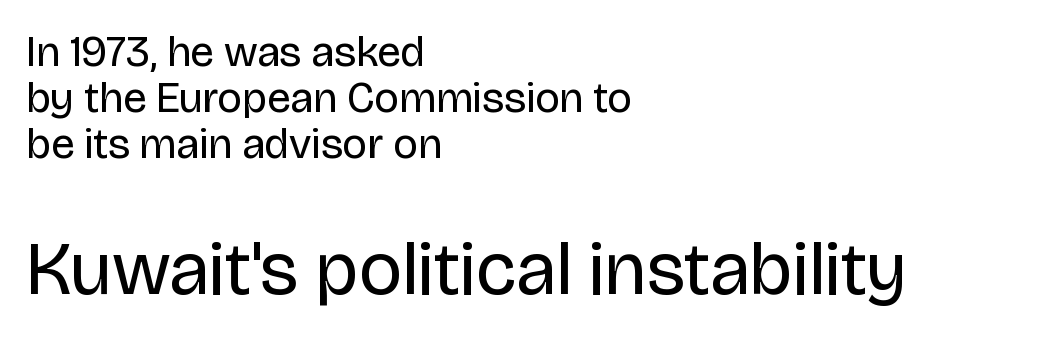
The line texture is even and compact thanks to regular tracking. Horizontal bands of white between lines are thin slivers. Beneath every word, the page is bare. Every stem runs plumb, perpendicular to the baseline. To sum up the face: it is a sans, with no serifs.
